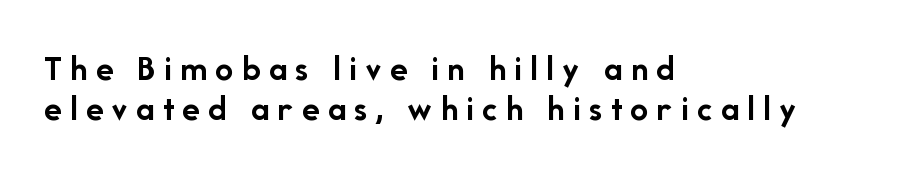
The font's upright variant was chosen for this text. Is the block centered? No — it sits flush against the left margin. Whoever set this chose condensed vertical rhythm over breathing room. Varying glyph widths throughout — classic text-font behaviour.
